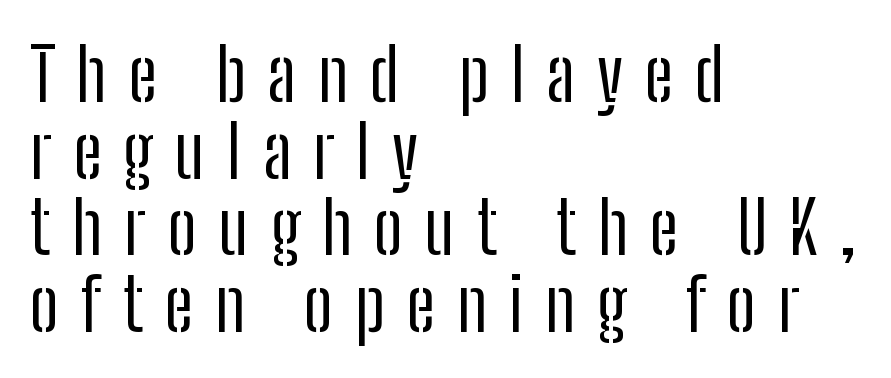
{"serif": "no", "italic": "no", "bold": "no", "weight": "regular", "width": "condensed", "stroke_contrast": "low", "x_height": "medium", "monospaced": "no", "underline": "no", "align": "left", "line_spacing": "tight", "line_spacing_ratio": 1.05, "letter_spacing": "wide", "letter_spacing_em": 0.3, "glyph_px": 73}
